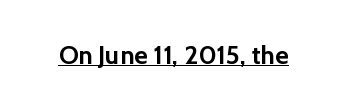
{"italic": "no", "bold": "yes", "underline": "yes", "letter_spacing": "normal", "letter_spacing_em": 0.0, "glyph_px": 26}
